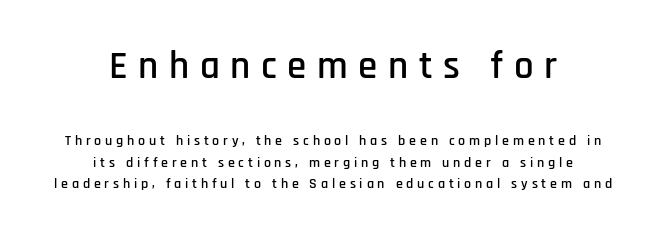
{"serif": "no", "italic": "no", "width": "condensed", "stroke_contrast": "low", "x_height": "large", "monospaced": "no", "underline": "no", "align": "center", "line_spacing": "normal", "line_spacing_ratio": 1.52, "letter_spacing": "wide", "letter_spacing_em": 0.27, "larger_block": "first", "size_ratio": 2.79, "glyph_px": 39}
